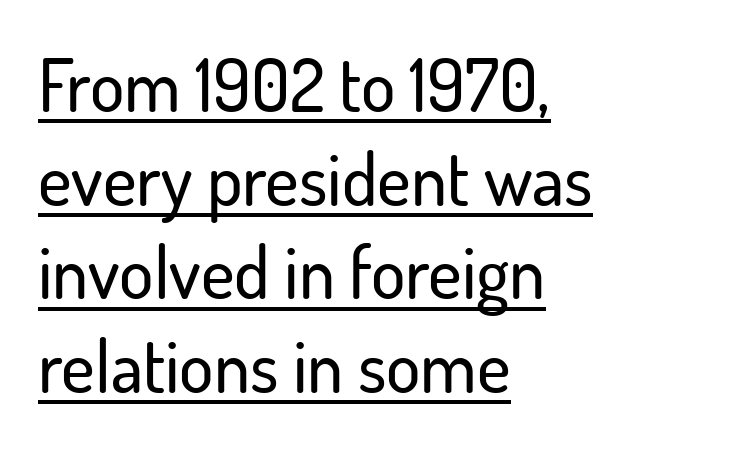
You could not count columns in this text — the font is proportionally spaced. Does the leading feel generous? No, just average. The typography opts for an upright posture over an oblique one. Notice how a bar underscores the lettering throughout. Tracking value appears to be zero — textbook default spacing. The text was rendered using a sans face with plain stroke endings.
